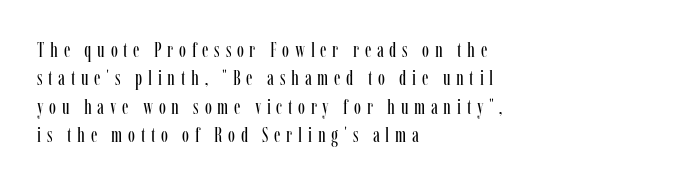
The image shows 21 px text type, upright; set left-aligned, normal line spacing (1.35x), unusually wide letter spacing (+0.27 em), not underlined.
